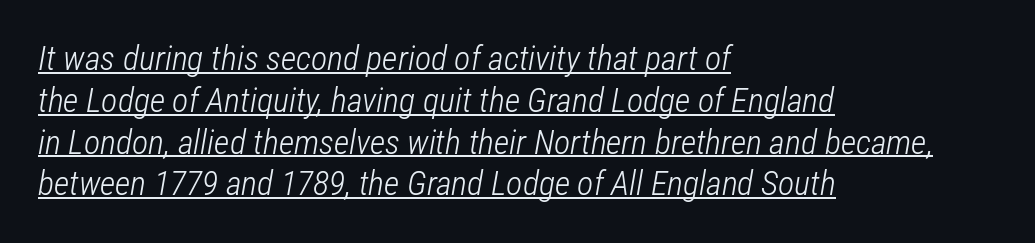
Q: Is the text bold? A: No.
Q: Is the text italic (slanted)? A: Yes, it leans right by about 12 degrees.
Q: Is the text underlined? A: Yes.
Q: How is the paragraph aligned? A: Left-aligned.
Q: Is the spacing between letters normal or unusually wide? A: Normal.
Q: Width (condensed, normal, or wide)? A: Condensed.
Q: Stroke contrast? A: Low.
Q: x-height? A: Medium.
Q: Monospaced? A: No.
